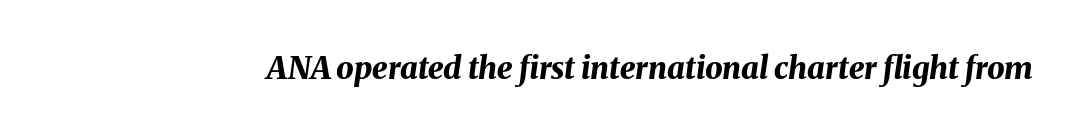
Italic? Definitely — the glyphs are oblique. The horizontal fit of the characters is conventional and even. Strokes here are thick enough to call this a true bold. Proportional: the letters do not fall into vertical columns. The glyphs are unaccompanied by any horizontal stroke below them.
